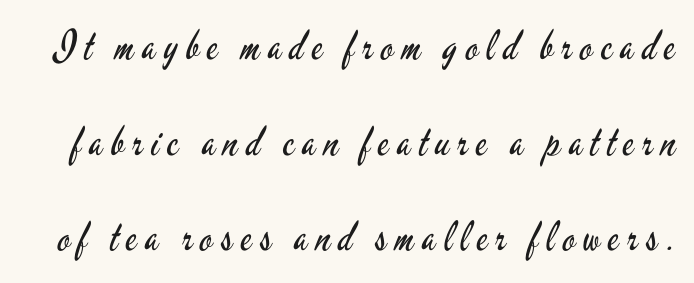
If you measured baseline to baseline, you'd find a long distance. The face used here is proportionally spaced, like ordinary book or web type. The font is comparable to plain body text, perhaps lighter. The face used here is a sans, in the tradition of grotesques and geometrics. The horizontal fit of the characters is loose and conspicuously gappy.
